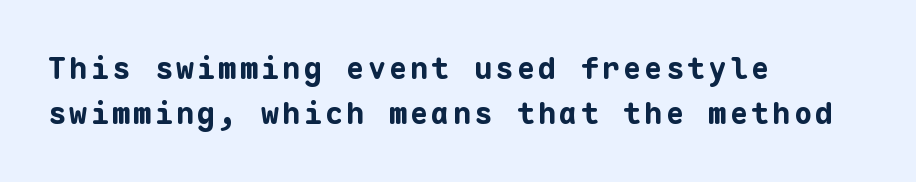
The image shows 30 px bold sans-serif type, upright, monospaced; set left-aligned, normal line spacing (1.51x), not underlined; low stroke contrast and a medium x-height.
